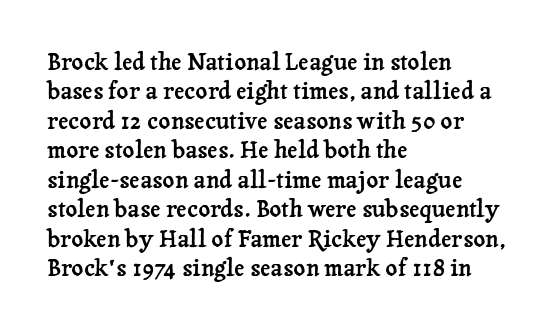
Q: Is the text italic (slanted)? A: No, it is upright.
Q: Is the text underlined? A: No.
Q: How is the paragraph aligned? A: Left-aligned.
Q: Is the spacing between letters normal or unusually wide? A: Normal.
Q: Is the spacing between lines tight, normal or loose? A: Normal.
